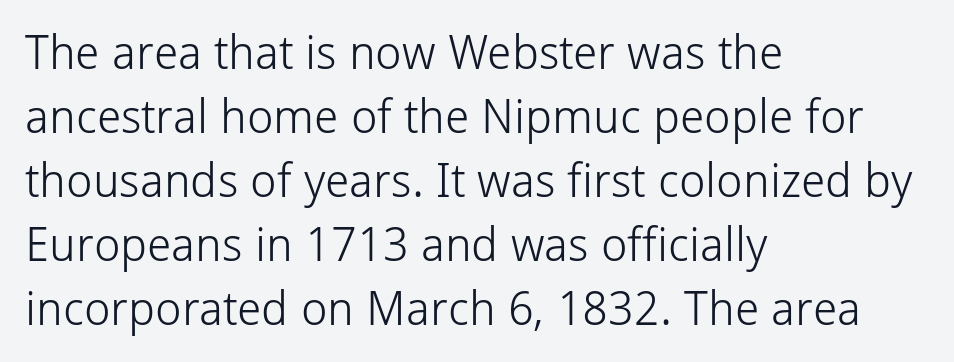
The image shows 47 px light sans-serif type, upright; set left-aligned, normal line spacing (1.36x), normal letter spacing, not underlined; low stroke contrast and a medium x-height.
